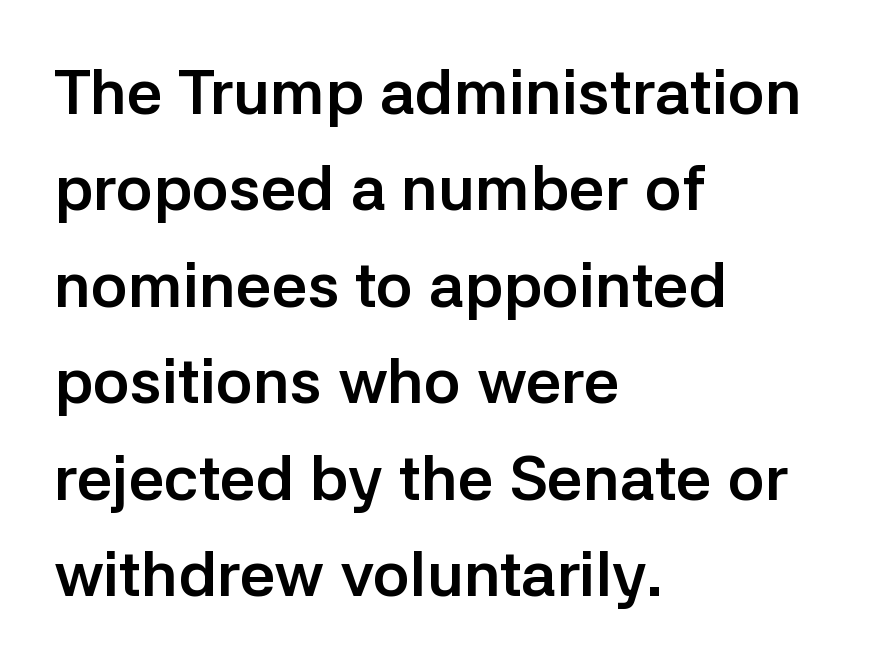
Notice how thick the strokes are: this is what a full bold looks like. It's the straight-up-and-down kind of type. Casual observation: everything's shoved over to the left. You could not count columns in this text — the font is proportionally spaced. The letterforms sit shoulder to shoulder at normal distance. Horizontal bands of white between lines are of average thickness.
